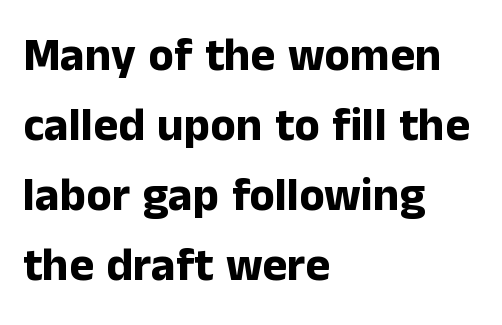
Every row of glyphs begins at an identical x-position on the left. Does the lettering tilt? It doesn't — this is upright. Heft: maximum for text — a bold. Descenders are the only things crossing below the line. Check where the strokes stop: nothing finishes them off — pure sans. Short note: letters normally spaced.
